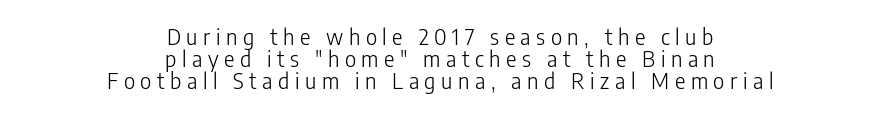
The image shows 22 px text type, upright; set centered, tight line spacing (1.01x), unusually wide letter spacing (+0.25 em), not underlined.
